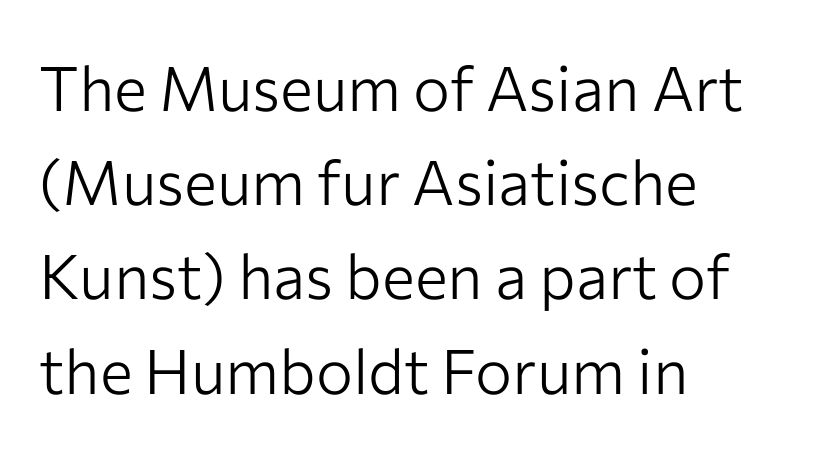
{"serif": "no", "italic": "no", "bold": "no", "weight": "light", "width": "normal", "stroke_contrast": "low", "x_height": "medium", "monospaced": "no", "underline": "no", "align": "left", "line_spacing": "normal", "line_spacing_ratio": 1.52, "letter_spacing": "normal", "letter_spacing_em": 0.0, "glyph_px": 62}
